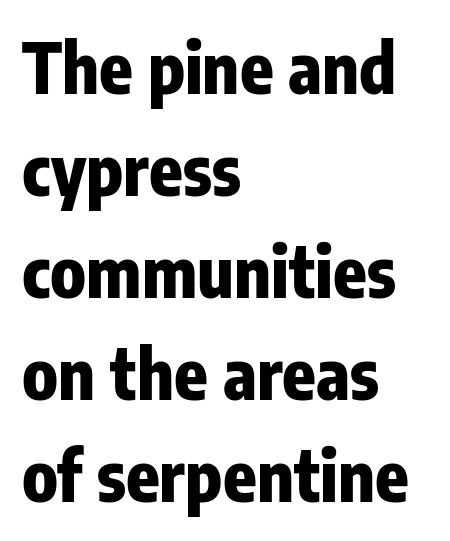
Q: Is the text bold? A: Yes.
Q: Is the text italic (slanted)? A: No, it is upright.
Q: Is the typeface a serif or a sans-serif typeface? A: Sans-serif.
Q: Is the text underlined? A: No.
Q: How is the paragraph aligned? A: Left-aligned.
Q: Is the spacing between letters normal or unusually wide? A: Normal.
Q: Is the spacing between lines tight, normal or loose? A: Normal.
Q: Width (condensed, normal, or wide)? A: Condensed.
Q: Stroke contrast? A: Low.
Q: x-height? A: Medium.
Q: Monospaced? A: No.
